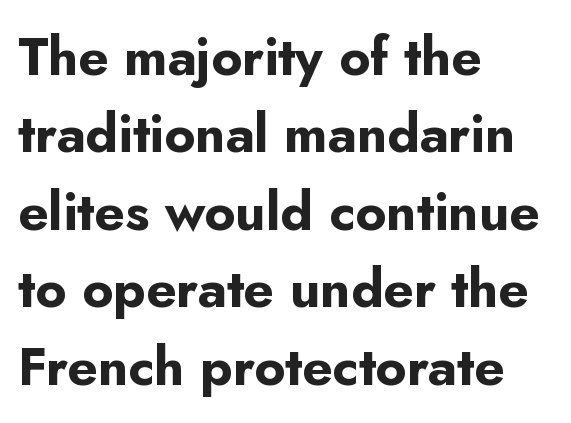
What stands out about the letter spacing? Nothing — it is the standard amount. Compared with an ordinary text face, these strokes are far heavier — a full bold. Examine the stroke ends and you'll find no serifs. Each line starts at the same left margin while the right side varies. The letters stand straight up with perfectly vertical stems. Note the varied advance widths — an 'i' is clearly narrower than an 'm'.
